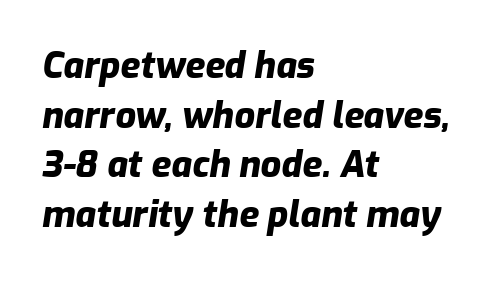
{"italic": "yes", "lean": "right", "slant_degrees": 9, "bold": "yes", "weight": "heavy", "width": "normal", "stroke_contrast": "low", "x_height": "medium", "monospaced": "no", "underline": "no", "align": "left", "line_spacing": "normal", "line_spacing_ratio": 1.38, "letter_spacing": "normal", "letter_spacing_em": 0.0, "glyph_px": 36}
